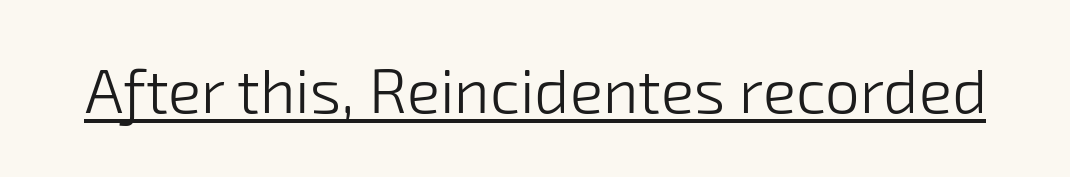
A baseline rule has been typeset under these characters. Heaviness? Minimal to ordinary, like unemphasized prose. Look at the tracking — it's just the regular setting, nothing added. The passage shown is typed in a proportional face where columns would drift. The characters display no serif detailing; their extremities are plain.
